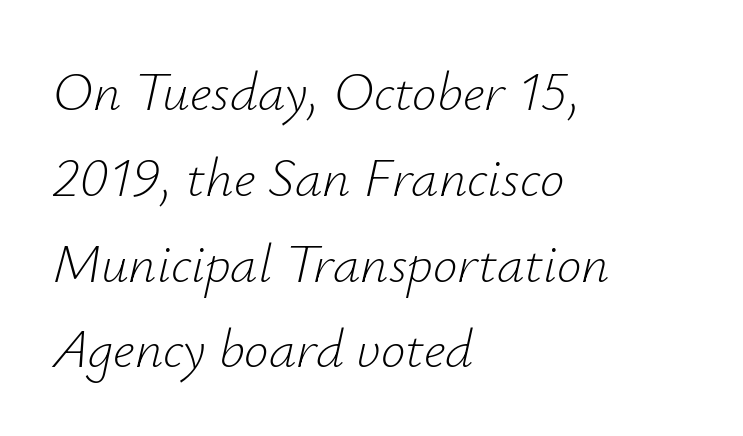
This is not heavy type; no bold has been used. Italic? Definitely — the glyphs are oblique. Glyph-to-glyph distance matches everyday printed text. Typeset ragged right — the left edge is the straight one.
